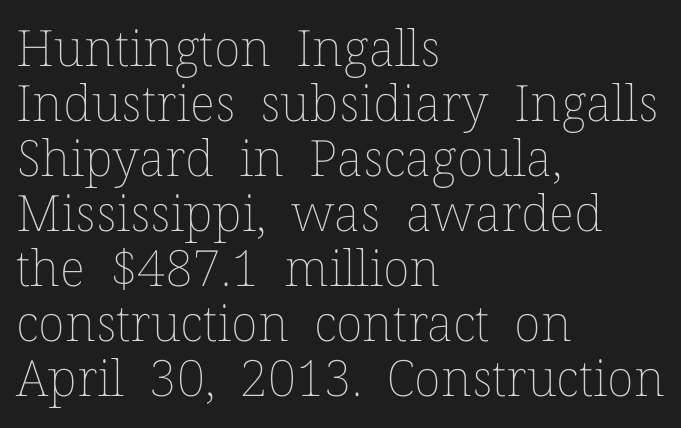
{"italic": "no", "bold": "no", "weight": "thin", "width": "normal", "stroke_contrast": "low", "x_height": "medium", "monospaced": "no", "underline": "no", "align": "left", "line_spacing": "tight", "line_spacing_ratio": 1.1, "letter_spacing": "normal", "letter_spacing_em": 0.0, "glyph_px": 50}
